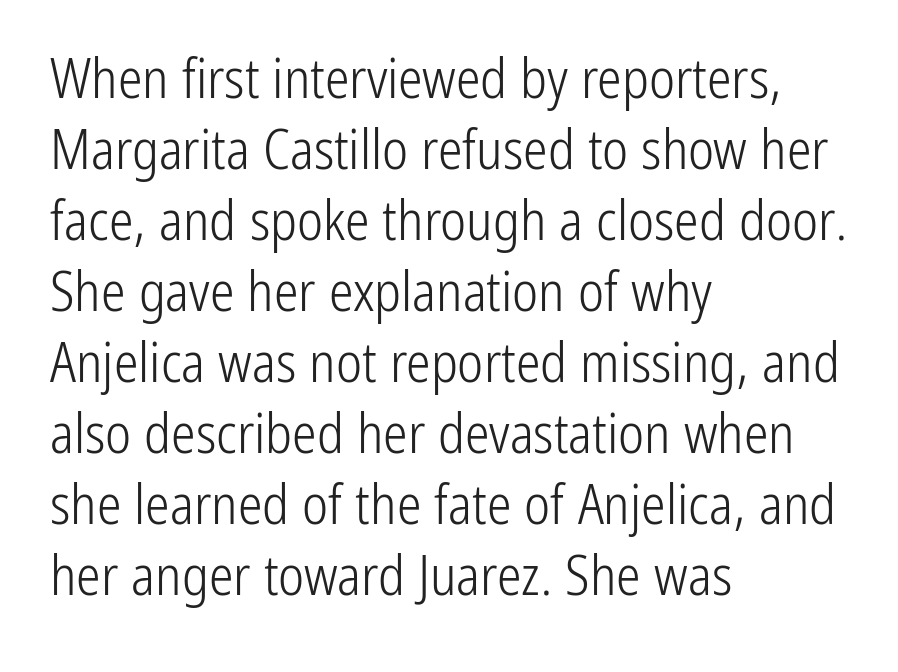
Each letter keeps its own natural width here, so spacing adapts to shape. Is this a sans? Yes — the strokes have no serifs. Is the block centered? No — it sits flush against the left margin. The strokes are not fattened; the text isn't bold. No italicization has been applied; the sample stays upright. Reading down the column, the eye jumps a familiar distance to each next line.
